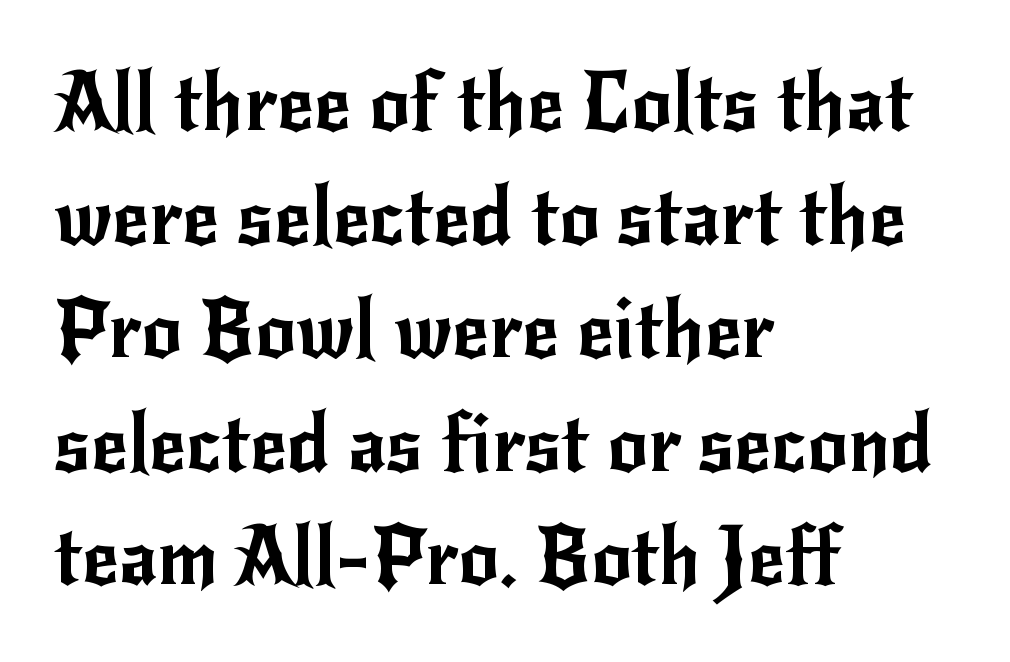
Note the varied advance widths — an 'i' is clearly narrower than an 'm'. The line-height multiplier appears to be the usual default. The font family rendered here belongs to the sans-serif group. Every stem runs plumb, perpendicular to the baseline. Each word holds together tightly as a unit, with standard inter-letter gaps.
